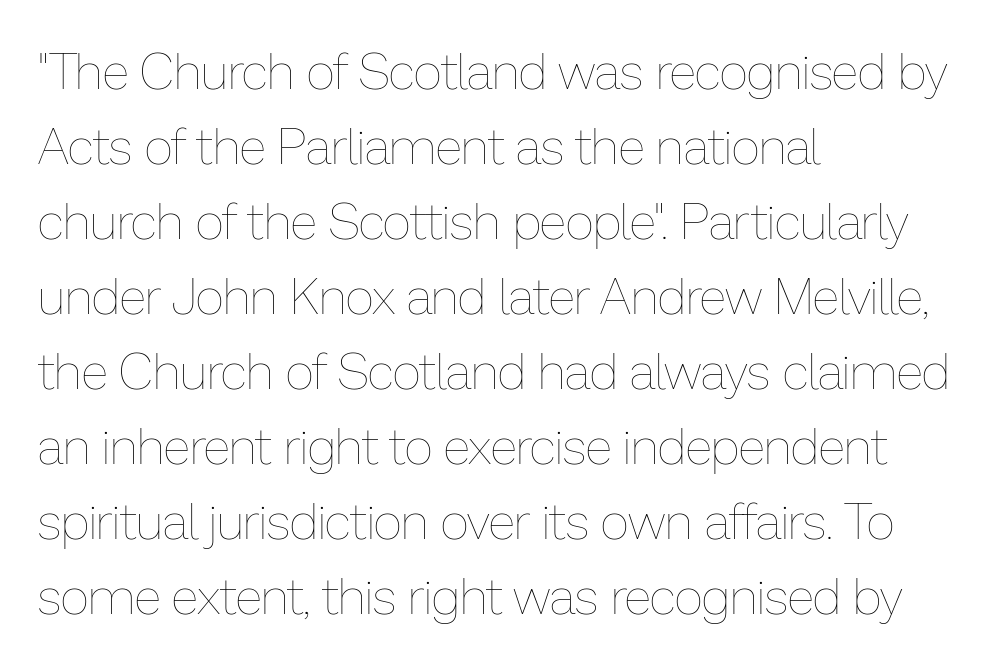
Q: Is the text bold? A: No.
Q: Is the text italic (slanted)? A: No, it is upright.
Q: Is the text underlined? A: No.
Q: How is the paragraph aligned? A: Left-aligned.
Q: Is the spacing between letters normal or unusually wide? A: Normal.
Q: Is the spacing between lines tight, normal or loose? A: Normal.
Q: Width (condensed, normal, or wide)? A: Normal.
Q: Stroke contrast? A: Low.
Q: x-height? A: Medium.
Q: Monospaced? A: No.
